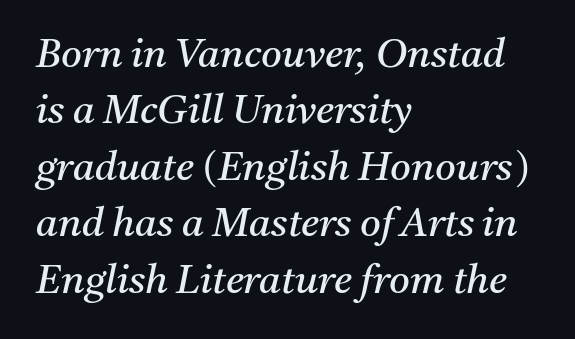
The image shows 40 px regular-weight serif type, italic (leaning right); set left-aligned, normal line spacing (1.41x), normal letter spacing, not underlined; medium stroke contrast and a medium x-height.
